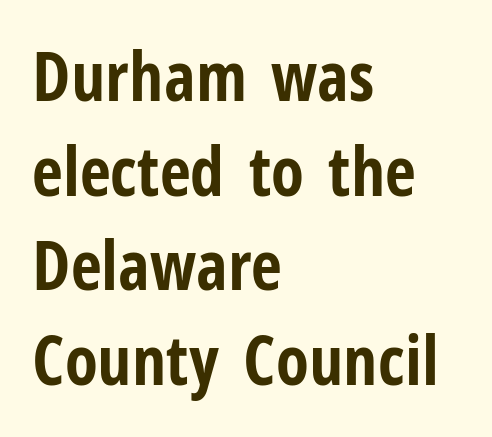
Q: Is the text bold? A: Yes.
Q: Is the text italic (slanted)? A: No, it is upright.
Q: Is the typeface a serif or a sans-serif typeface? A: Sans-serif.
Q: Is the text underlined? A: No.
Q: How is the paragraph aligned? A: Left-aligned.
Q: Is the spacing between letters normal or unusually wide? A: Normal.
Q: Is the spacing between lines tight, normal or loose? A: Normal.
Q: Width (condensed, normal, or wide)? A: Condensed.
Q: Stroke contrast? A: Low.
Q: x-height? A: Medium.
Q: Monospaced? A: No.
